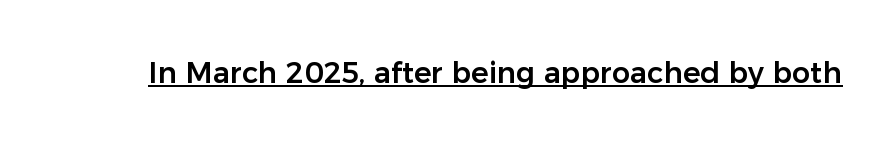
{"serif": "no", "italic": "no", "width": "normal", "stroke_contrast": "low", "x_height": "medium", "monospaced": "no", "underline": "yes", "letter_spacing": "normal", "letter_spacing_em": 0.0, "glyph_px": 29}
